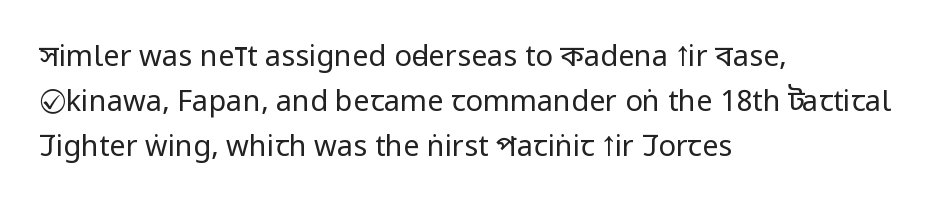
The image shows 29 px regular-weight, condensed sans-serif type, upright; set left-aligned, normal line spacing (1.56x), normal letter spacing, not underlined; low stroke contrast and a large x-height.
